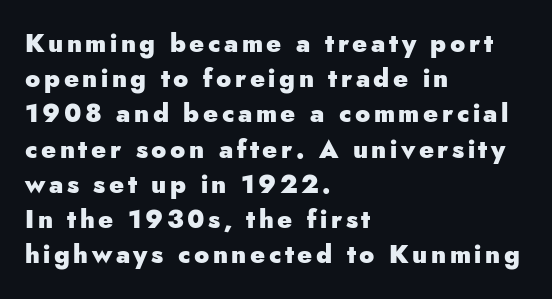
The specimen omits any rule beneath the text block's lines. A normal amount of white space separates one row of letters from the next. The compositor pushed each line to the left boundary. Typographic density is high because the face is bold. Italic: no, the glyphs are upright roman.
